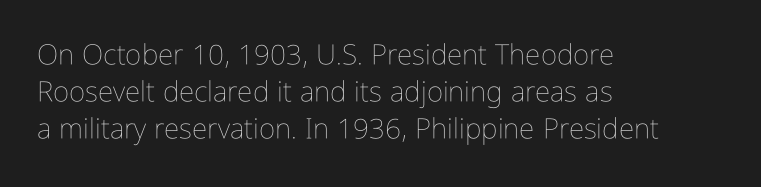
The image shows 28 px thin, condensed type, upright; set left-aligned, normal line spacing (1.32x), normal letter spacing, not underlined; low stroke contrast and a medium x-height.
